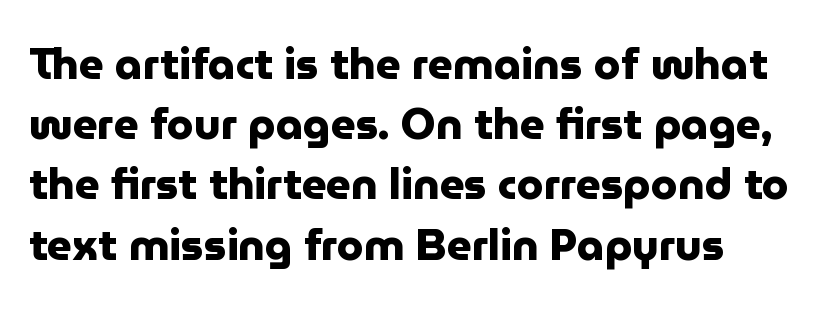
The image shows 43 px heavy sans-serif type, upright; set normal line spacing (1.4x), normal letter spacing, not underlined; low stroke contrast and a medium x-height.
